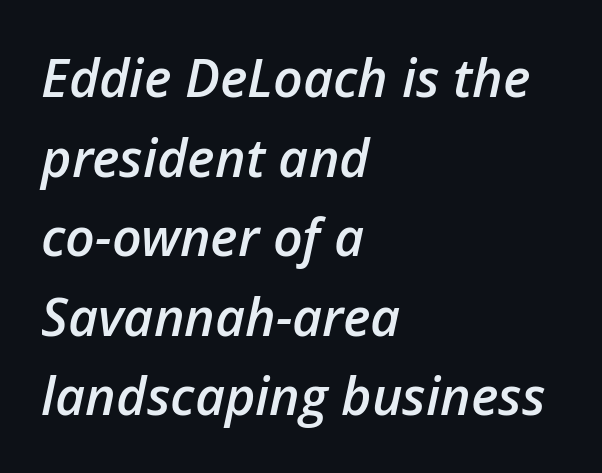
The image shows 52 px semibold type, italic (leaning right); set left-aligned, normal line spacing (1.53x), normal letter spacing, not underlined; low stroke contrast and a medium x-height.
